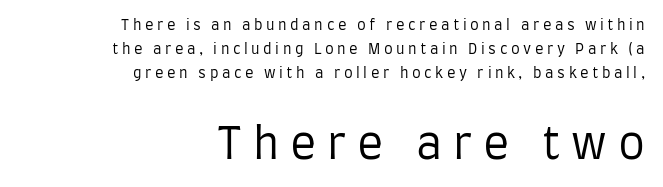
The image shows 43 px regular-weight, condensed sans-serif type, upright; set right-aligned, line spacing 1.71x, unusually wide letter spacing (+0.25 em), not underlined; the second (bottom) block is 3.07x larger; low stroke contrast and a large x-height.
